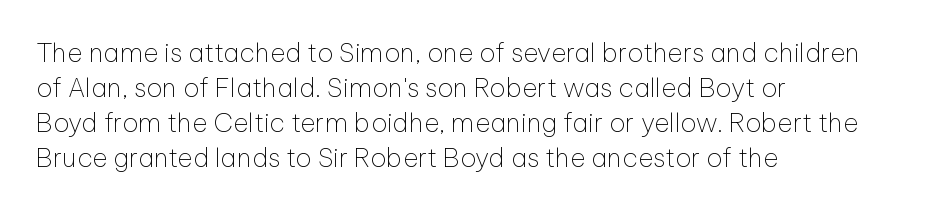
Q: Is the text bold? A: No.
Q: Is the text italic (slanted)? A: No, it is upright.
Q: Is the text underlined? A: No.
Q: How is the paragraph aligned? A: Left-aligned.
Q: Is the spacing between letters normal or unusually wide? A: Normal.
Q: Is the spacing between lines tight, normal or loose? A: Normal.
